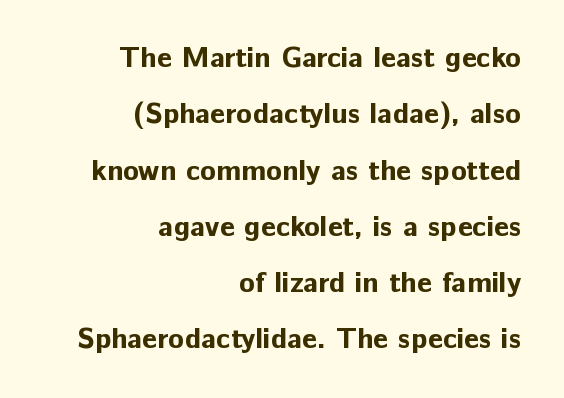
{"serif": "no", "italic": "no", "bold": "yes", "weight": "bold", "width": "normal", "stroke_contrast": "low", "x_height": "medium", "monospaced": "no", "underline": "no", "align": "right", "line_spacing": "loose", "line_spacing_ratio": 1.94, "letter_spacing": "normal", "letter_spacing_em": 0.0, "glyph_px": 29}
